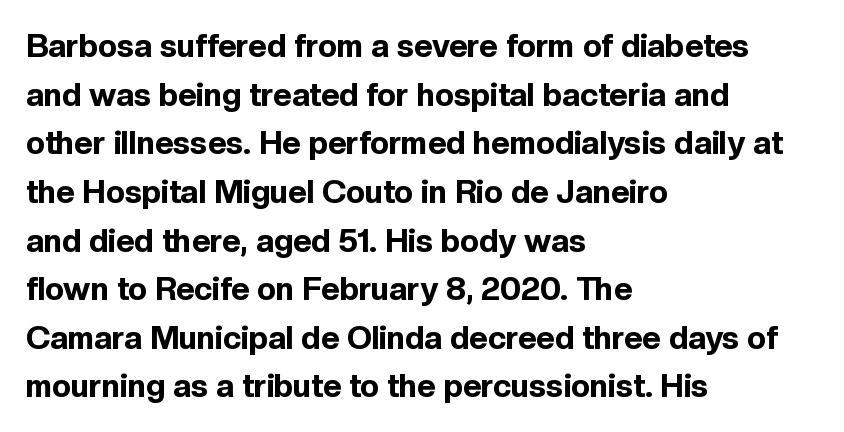
The image shows 32 px bold sans-serif type, upright; set left-aligned, normal line spacing (1.52x), normal letter spacing, not underlined; a medium x-height.
